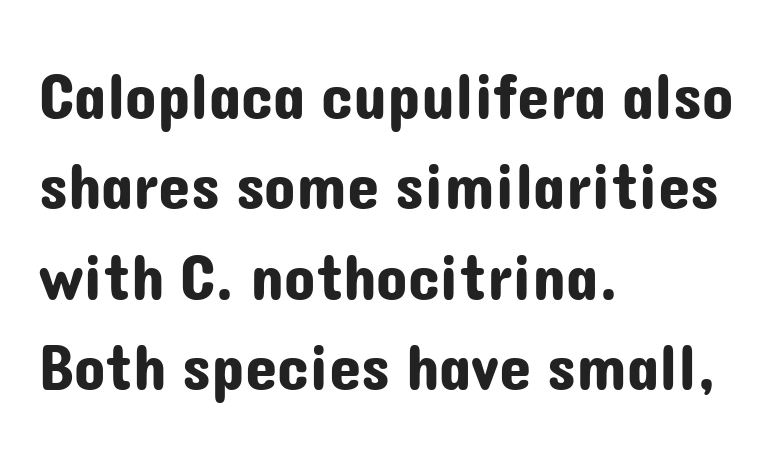
The image shows 65 px sans-serif type, upright; set left-aligned, normal line spacing (1.39x), normal letter spacing, not underlined; low stroke contrast and a medium x-height.
